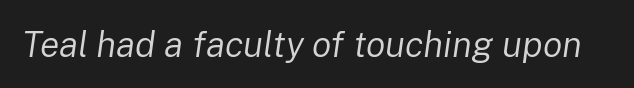
The image shows 36 px regular-weight type, italic (leaning right); set normal letter spacing, not underlined; low stroke contrast and a medium x-height.
